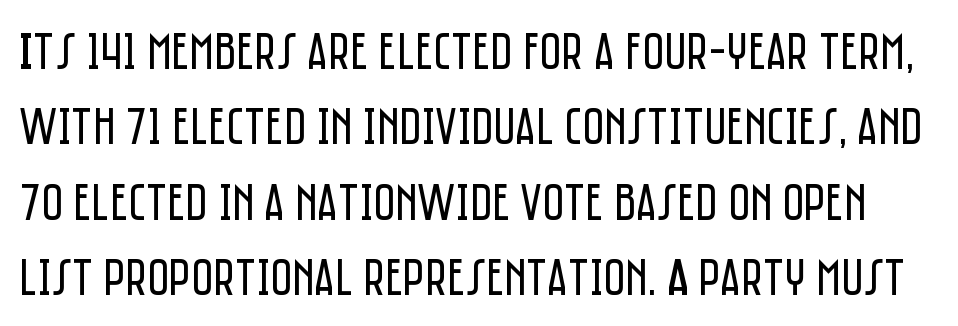
{"serif": "no", "italic": "no", "bold": "no", "weight": "regular", "width": "condensed", "stroke_contrast": "low", "x_height": "large", "monospaced": "no", "underline": "no", "line_spacing": "normal", "line_spacing_ratio": 1.42, "letter_spacing": "normal", "letter_spacing_em": 0.0, "glyph_px": 53}
